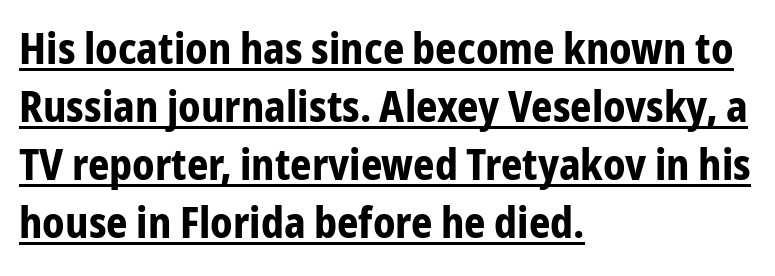
The image shows 42 px bold, condensed sans-serif type, upright; set left-aligned, normal line spacing (1.38x), normal letter spacing, underlined; low stroke contrast and a medium x-height.
